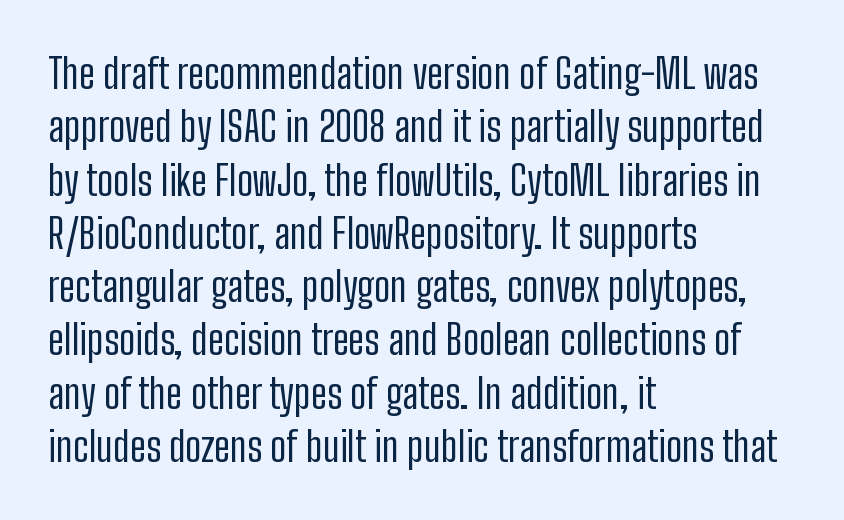
The image shows 41 px regular-weight, condensed sans-serif type, upright; set left-aligned, normal line spacing (1.3x), normal letter spacing, not underlined; low stroke contrast and a medium x-height.
